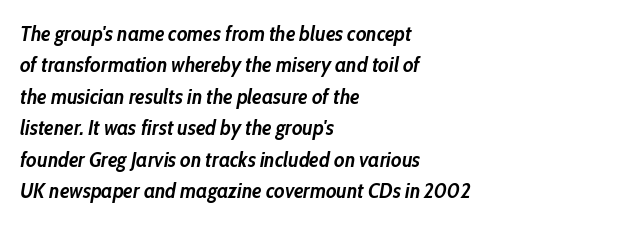
{"italic": "yes", "lean": "right", "slant_degrees": 10, "bold": "yes", "underline": "no", "align": "left", "line_spacing": "normal", "line_spacing_ratio": 1.5, "letter_spacing": "normal", "letter_spacing_em": 0.0, "glyph_px": 21}
